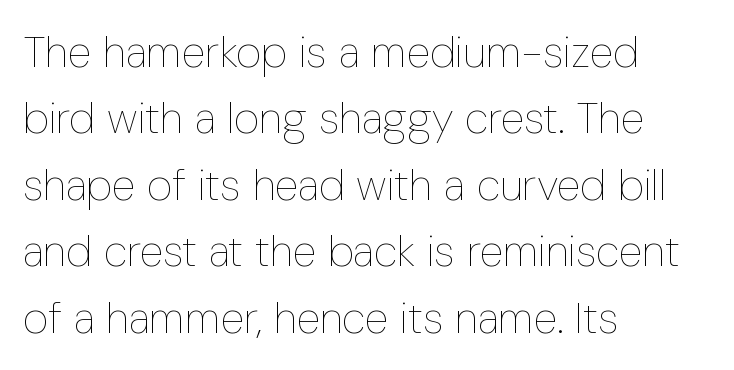
The image shows 44 px thin, condensed type, upright; set left-aligned, normal line spacing (1.51x), normal letter spacing, not underlined; low stroke contrast and a medium x-height.
